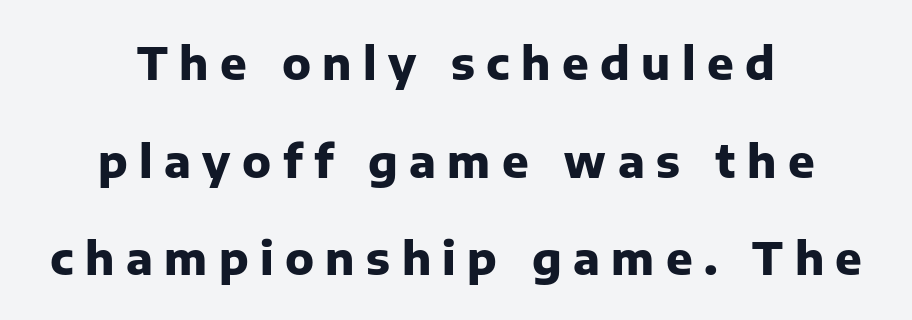
The image shows 44 px heavy sans-serif type, upright; set centered, loose line spacing (2.22x), unusually wide letter spacing (+0.26 em), not underlined; low stroke contrast and a medium x-height.
